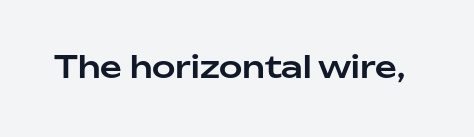
{"serif": "no", "italic": "no", "width": "normal", "stroke_contrast": "low", "x_height": "medium", "monospaced": "no", "underline": "no", "letter_spacing": "normal", "letter_spacing_em": 0.0, "glyph_px": 30}
